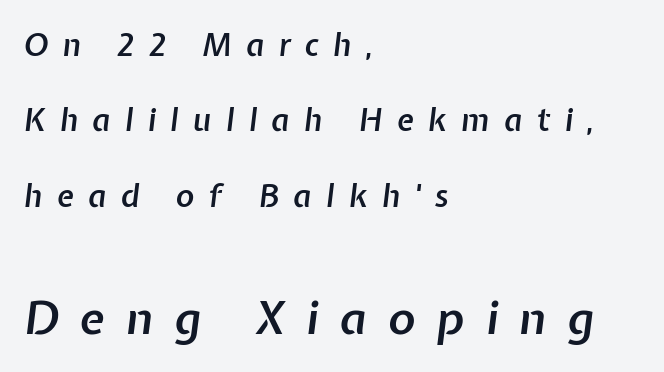
Character widths vary here, with narrow letters taking less room than wide ones. You get the small type first, then a jump to larger type. Typesetter's note: demi weight, one step under bold. An italicized treatment has been applied to the whole sample. Descender tails drop into unmarked territory.
